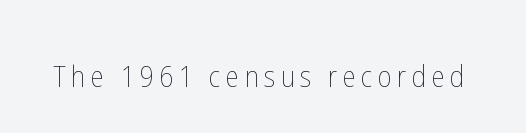
{"italic": "no", "bold": "no", "weight": "thin", "width": "condensed", "stroke_contrast": "low", "x_height": "medium", "monospaced": "no", "underline": "no", "glyph_px": 30}
